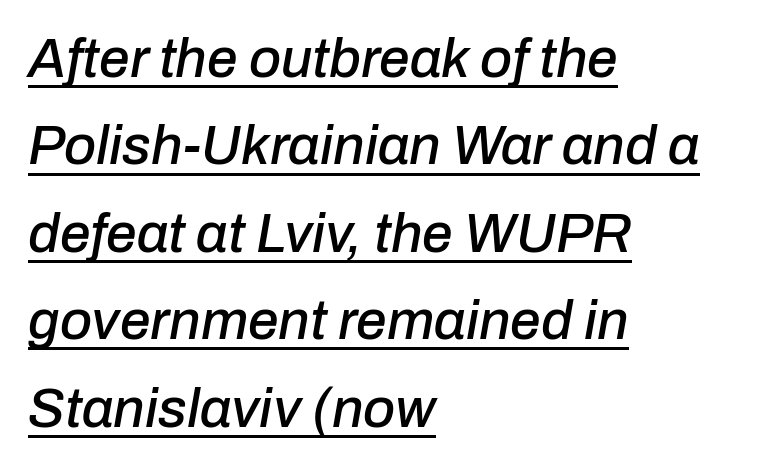
The image shows 55 px text type, italic (leaning right); set left-aligned, normal line spacing (1.59x), normal letter spacing, underlined; low stroke contrast and a medium x-height.
